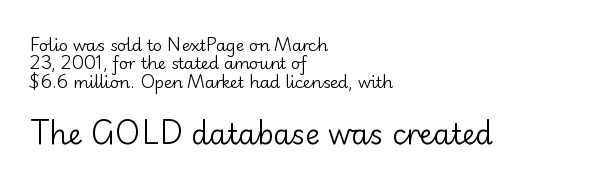
This sample has the flowing, uneven cadence of proportional lettering. On a weight scale, this lands at 450 or below. Regarding leading, the lines here are crowded together. The rag falls on the right side of this text block.
